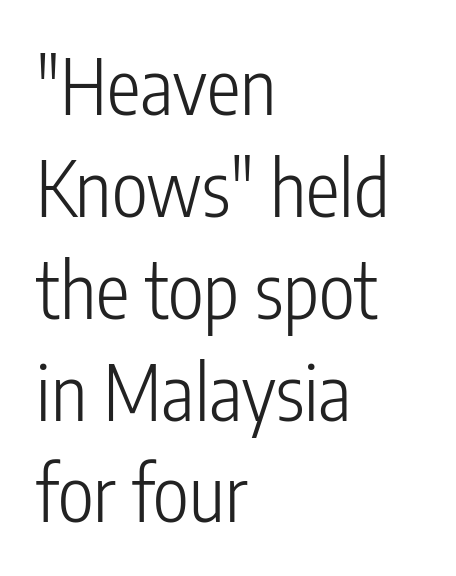
A roman cut, with each character standing at attention. Compared with typical body copy, the letter spacing here is the same. Nope, no serifs anywhere on these letters. Where is the straight margin? On the left.
